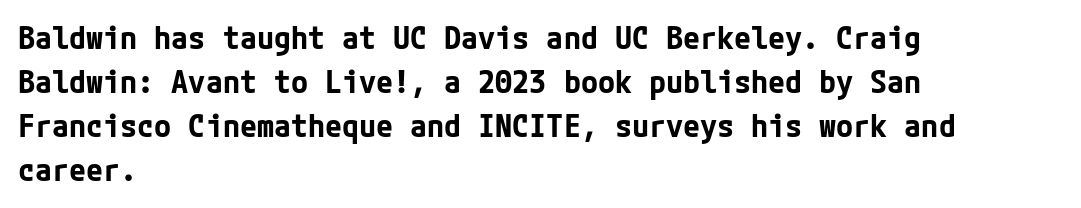
Quick note: interline space is typical. Look at the tracking — it's just the regular setting, nothing added. You can tell it's not italic because the verticals are truly vertical. I'd describe the lettering as bold — thick and assertive. Nope, no serifs anywhere on these letters.
